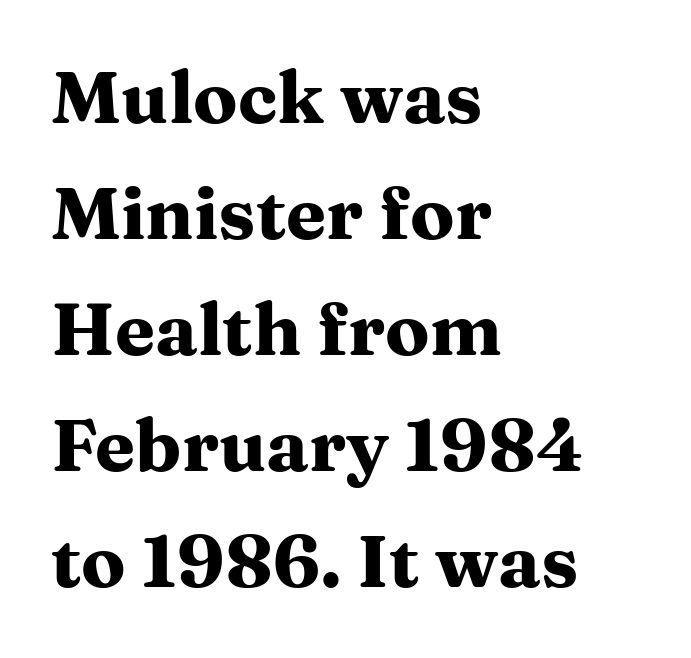
The image shows 73 px heavy, wide serif type, upright; set left-aligned, normal line spacing (1.59x), normal letter spacing, not underlined; medium stroke contrast and a medium x-height.
